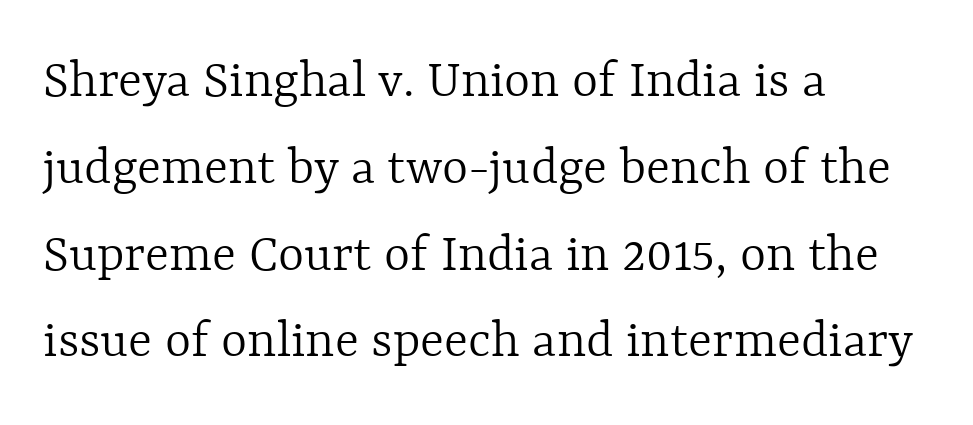
Letters rest on an invisible, unmarked baseline. Does the copy run flush right? No — it runs flush left. The leading is moderate, giving the passage an even texture. Is there any slant? The stems are plumb.
